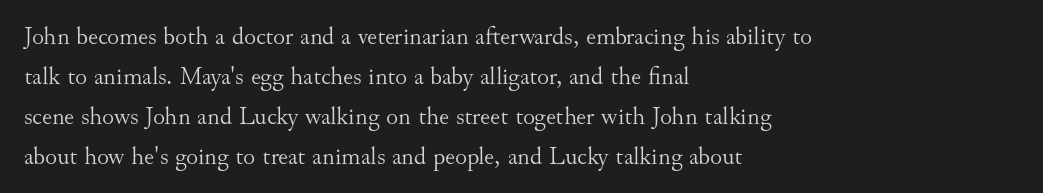
The area under the type is left untouched. A typesetter would mark this as roman, not italic. What's the leading like? Ordinary, nothing unusual. A typesetter would call this zero additional tracking. Which margin do the lines hug? The left one — the right edge is uneven. The cut favours lightness, reaching ordinary text weight at its darkest.
